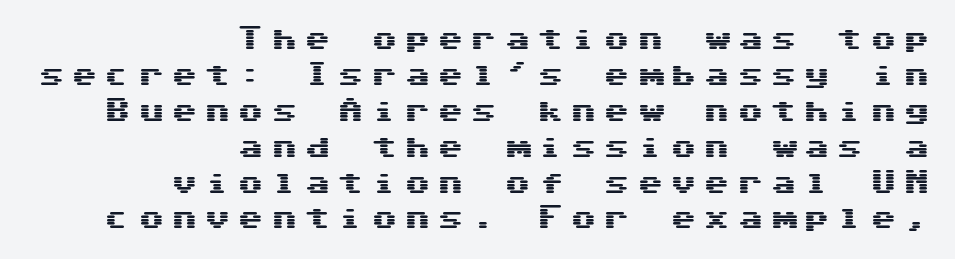
Q: Is the text italic (slanted)? A: No, it is upright.
Q: Is the text underlined? A: No.
Q: How is the paragraph aligned? A: Right-aligned.
Q: Is the spacing between letters normal or unusually wide? A: Unusually wide.
Q: Is the spacing between lines tight, normal or loose? A: Normal.
